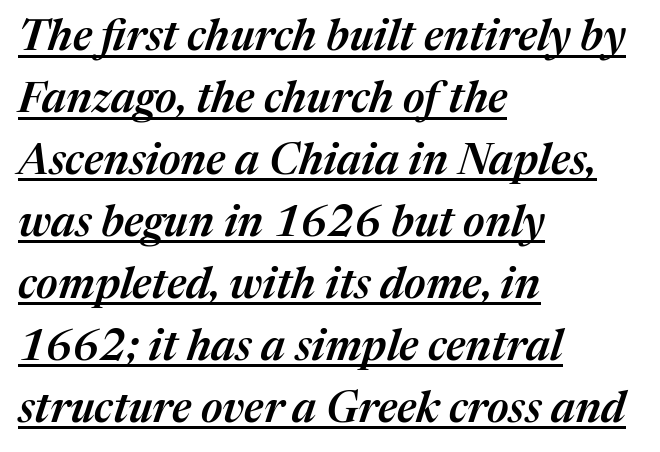
Q: Is the text bold? A: Semi-bold.
Q: Is the text italic (slanted)? A: Yes, it leans right by about 17 degrees.
Q: Is the text underlined? A: Yes.
Q: How is the paragraph aligned? A: Left-aligned.
Q: Is the spacing between letters normal or unusually wide? A: Normal.
Q: Is the spacing between lines tight, normal or loose? A: Normal.
Q: Width (condensed, normal, or wide)? A: Normal.
Q: Stroke contrast? A: Medium.
Q: x-height? A: Medium.
Q: Monospaced? A: No.
